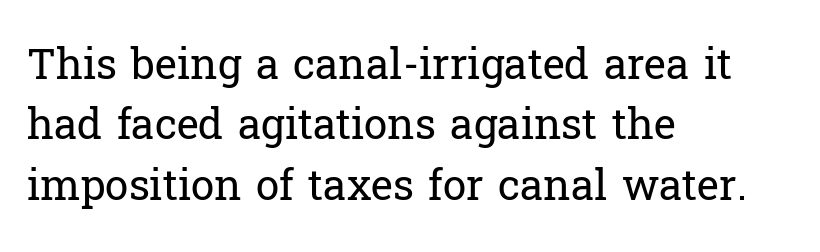
The rendering shows small feet on the letterforms — a serif design. Check under the words: just untouched page. If you measured baseline to baseline, you'd find a middling distance. Is the block centered? No — it sits flush against the left margin. The lettering stays uniformly vertical, giving the passage a roman look. Is the letter spacing exaggerated? No — it looks like the ordinary default.
